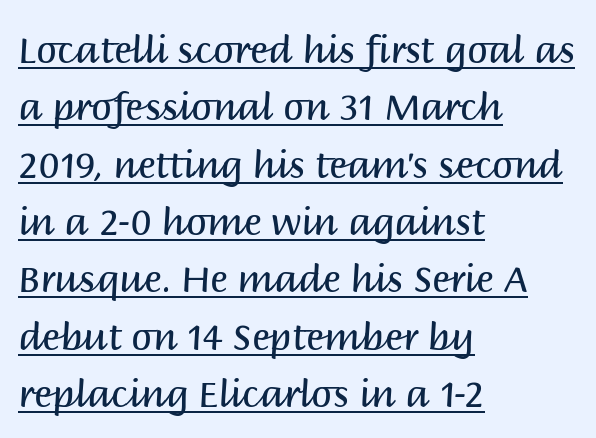
{"serif": "no", "bold": "no", "weight": "regular", "width": "normal", "stroke_contrast": "medium", "x_height": "large", "monospaced": "no", "underline": "yes", "align": "left", "line_spacing": "normal", "line_spacing_ratio": 1.55, "letter_spacing": "normal", "letter_spacing_em": 0.0, "glyph_px": 37}
